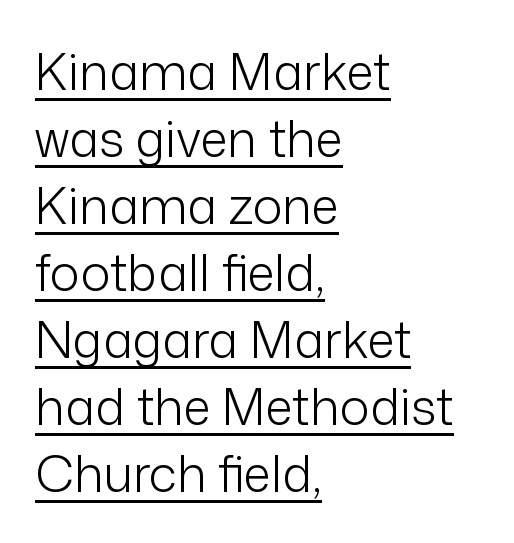
Students, observe: this is what conventionally led text looks like. Examine the stroke ends and you'll find no serifs. Short and long lines alike share a common starting point at left. This is underlined copy, the kind a proofreader might mark for attention. Weight: regular or lighter.
